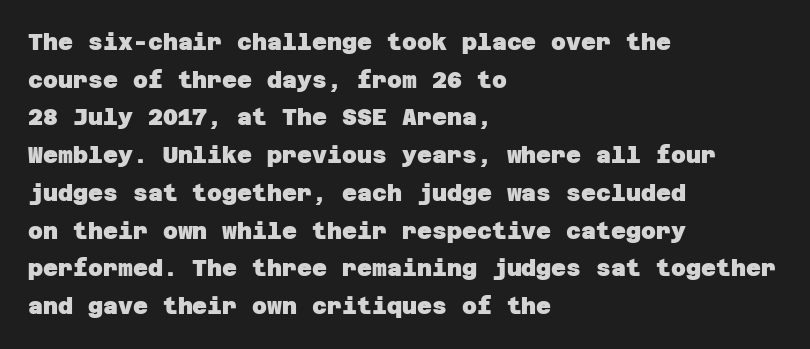
Q: Is the text bold? A: Yes.
Q: Is the text underlined? A: No.
Q: How is the paragraph aligned? A: Left-aligned.
Q: Is the spacing between letters normal or unusually wide? A: Normal.
Q: Is the spacing between lines tight, normal or loose? A: Normal.
